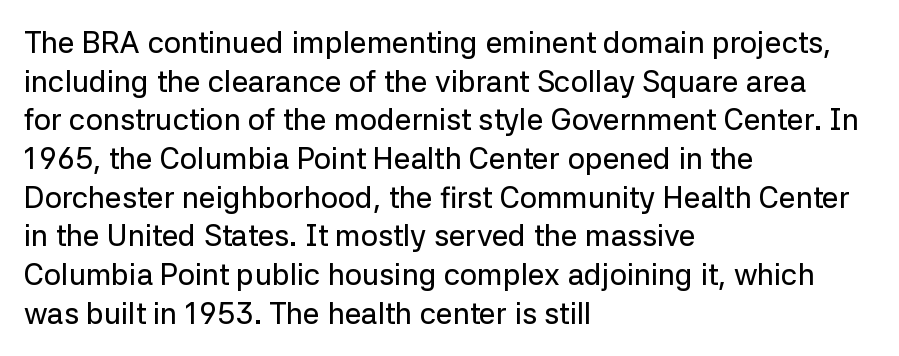
{"serif": "no", "italic": "no", "width": "normal", "stroke_contrast": "low", "x_height": "medium", "monospaced": "no", "underline": "no", "align": "left", "line_spacing": "normal", "line_spacing_ratio": 1.29, "letter_spacing": "normal", "letter_spacing_em": 0.0, "glyph_px": 30}
